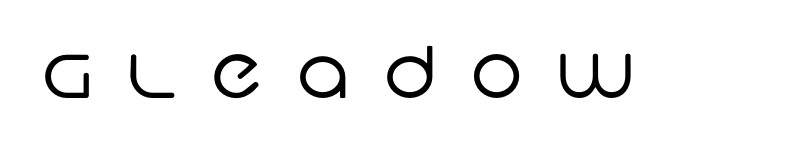
The image shows 71 px regular-weight sans-serif type; set unusually wide letter spacing (+0.48 em), not underlined; low stroke contrast and a large x-height.
